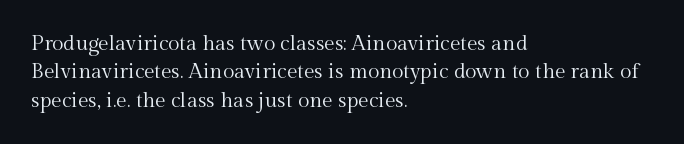
The image shows 21 px text type, upright; set left-aligned, normal line spacing (1.35x), normal letter spacing, not underlined.
